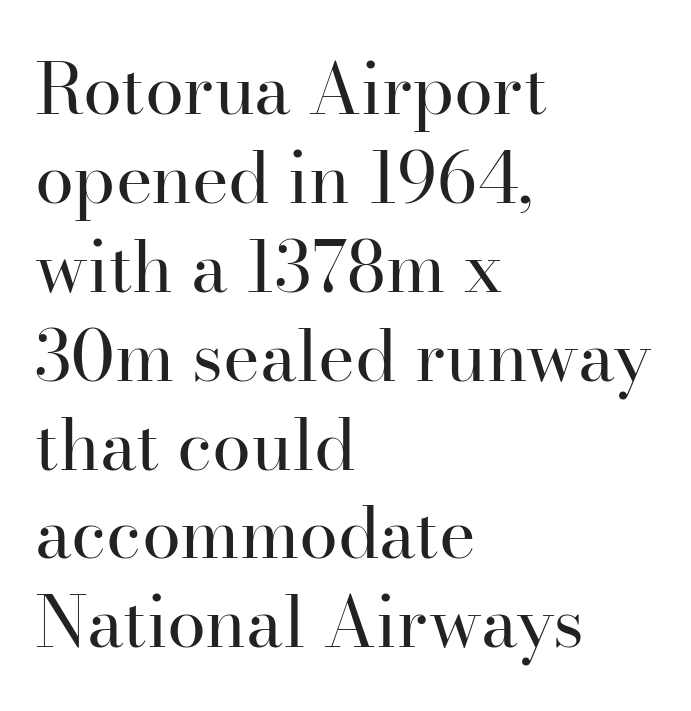
The image shows 70 px regular-weight serif type, upright; set left-aligned, normal line spacing (1.27x), normal letter spacing, not underlined; high stroke contrast and a small x-height.
